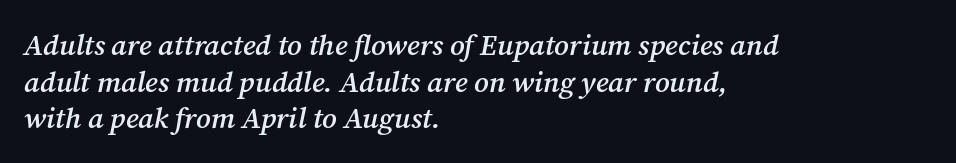
Q: Is the text bold? A: Semi-bold.
Q: Is the text italic (slanted)? A: Yes, it leans right by about 12 degrees.
Q: Is the typeface a serif or a sans-serif typeface? A: Serif.
Q: Is the text underlined? A: No.
Q: How is the paragraph aligned? A: Left-aligned.
Q: Is the spacing between letters normal or unusually wide? A: Normal.
Q: Is the spacing between lines tight, normal or loose? A: Normal.
Q: Width (condensed, normal, or wide)? A: Normal.
Q: Stroke contrast? A: Medium.
Q: x-height? A: Medium.
Q: Monospaced? A: No.
